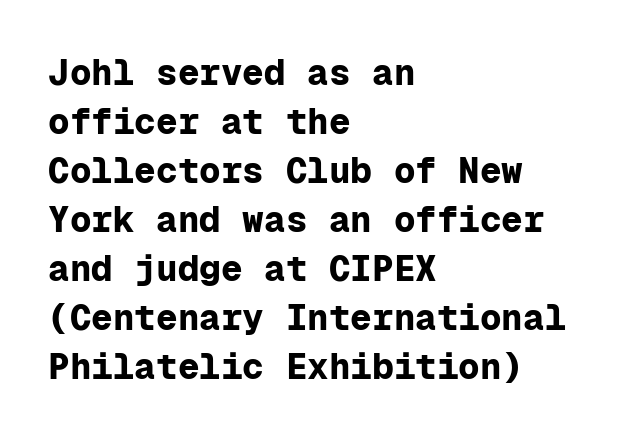
Q: Is the text bold? A: Yes.
Q: Is the text italic (slanted)? A: No, it is upright.
Q: Is the typeface a serif or a sans-serif typeface? A: Sans-serif.
Q: Is the text underlined? A: No.
Q: How is the paragraph aligned? A: Left-aligned.
Q: Is the spacing between letters normal or unusually wide? A: Normal.
Q: Is the spacing between lines tight, normal or loose? A: Normal.
Q: Width (condensed, normal, or wide)? A: Normal.
Q: Stroke contrast? A: Low.
Q: x-height? A: Medium.
Q: Monospaced? A: Yes.
